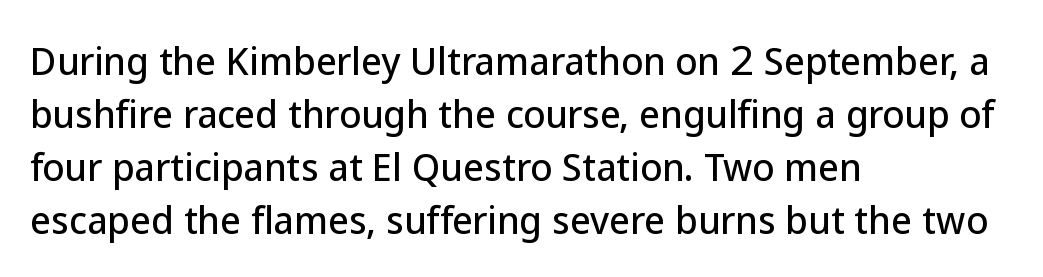
The image shows 36 px sans-serif type, upright; set left-aligned, normal line spacing (1.47x), normal letter spacing, not underlined; low stroke contrast and a medium x-height.
